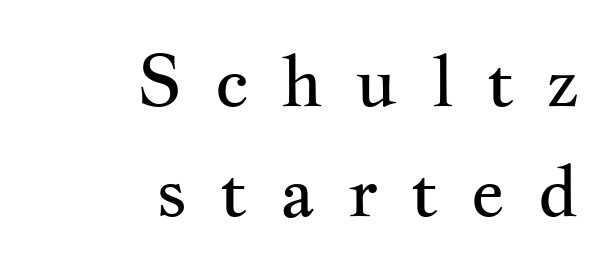
Q: Is the text bold? A: No.
Q: Is the text italic (slanted)? A: No, it is upright.
Q: Is the typeface a serif or a sans-serif typeface? A: Serif.
Q: Is the text underlined? A: No.
Q: How is the paragraph aligned? A: Right-aligned.
Q: Is the spacing between letters normal or unusually wide? A: Unusually wide.
Q: Is the spacing between lines tight, normal or loose? A: Normal.
Q: Width (condensed, normal, or wide)? A: Wide.
Q: Stroke contrast? A: Medium.
Q: x-height? A: Small.
Q: Monospaced? A: No.
